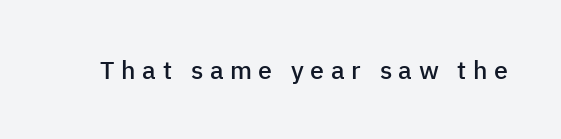
{"italic": "no", "bold": "semi", "underline": "no", "letter_spacing": "wide", "letter_spacing_em": 0.26, "glyph_px": 25}
